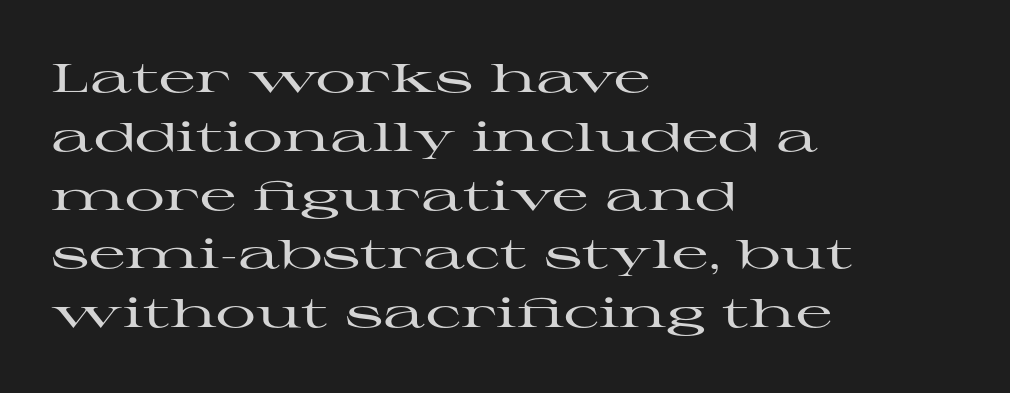
{"serif": "yes", "italic": "no", "width": "wide", "stroke_contrast": "high", "x_height": "medium", "monospaced": "no", "underline": "no", "align": "left", "line_spacing": "normal", "line_spacing_ratio": 1.47, "letter_spacing": "normal", "letter_spacing_em": 0.0, "glyph_px": 40}
